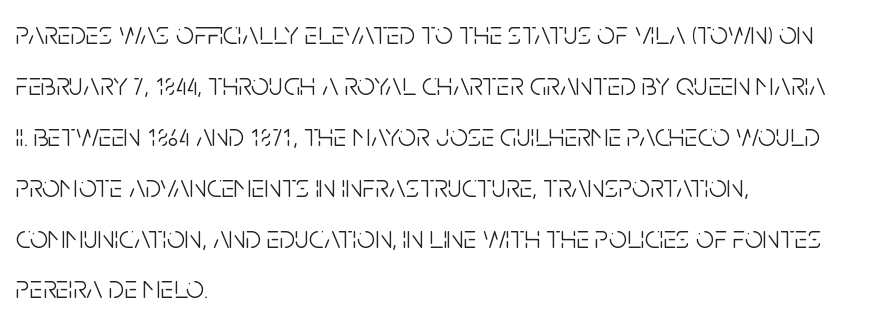
{"serif": "no", "italic": "no", "bold": "no", "weight": "light", "width": "condensed", "stroke_contrast": "low", "x_height": "large", "monospaced": "no", "underline": "no", "align": "left", "line_spacing": "normal", "line_spacing_ratio": 1.59, "letter_spacing": "normal", "letter_spacing_em": 0.0, "glyph_px": 32}
